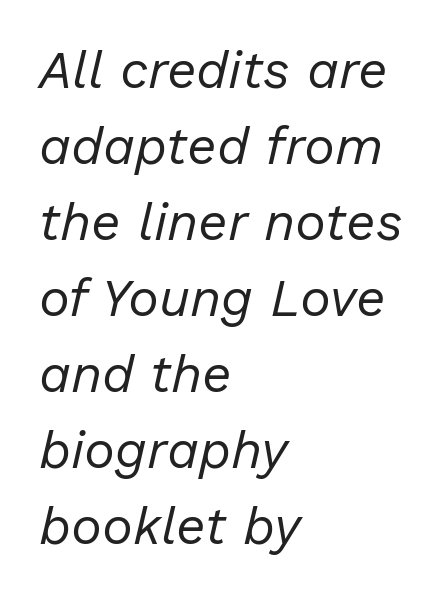
The image shows 52 px regular-weight type, italic (leaning right); set left-aligned, normal line spacing (1.46x), normal letter spacing, not underlined; low stroke contrast and a medium x-height.
